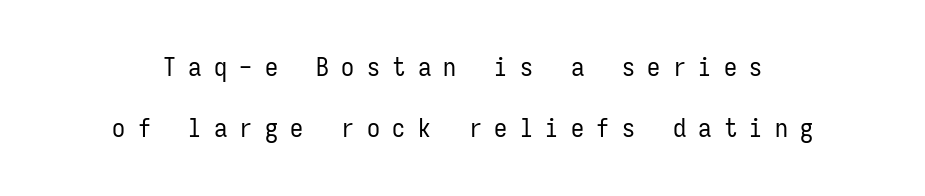
The image shows 26 px text type, upright; set centered, loose line spacing (2.36x), unusually wide letter spacing (+0.48 em), not underlined.
